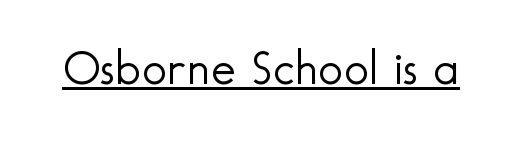
The image shows 48 px light sans-serif type, upright; set normal letter spacing, underlined; a small x-height.
